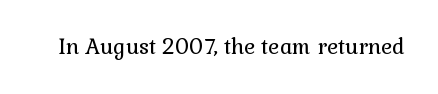
{"italic": "no", "bold": "no", "underline": "no", "letter_spacing": "normal", "letter_spacing_em": 0.0, "glyph_px": 21}
